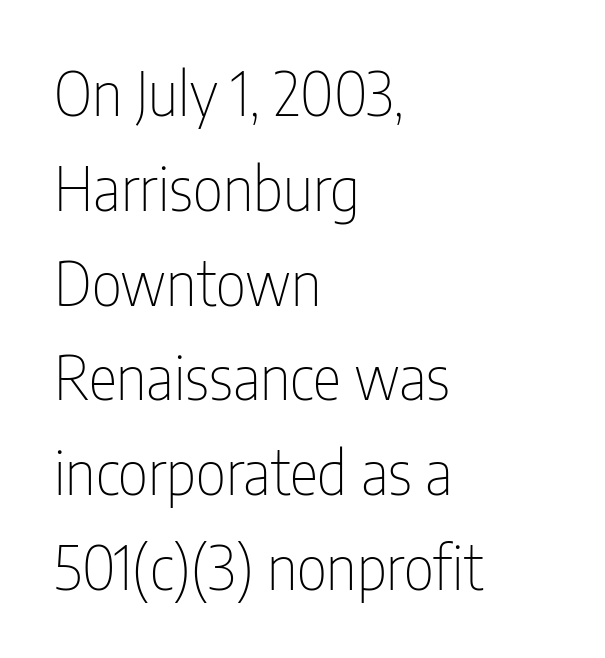
Is this a fixed-width face? No — the glyphs have proportional, varying widths. Typographically, this falls in the sans-serif category. The axis of the letterforms is exactly vertical. Nobody touched the tracking dial on this one.
